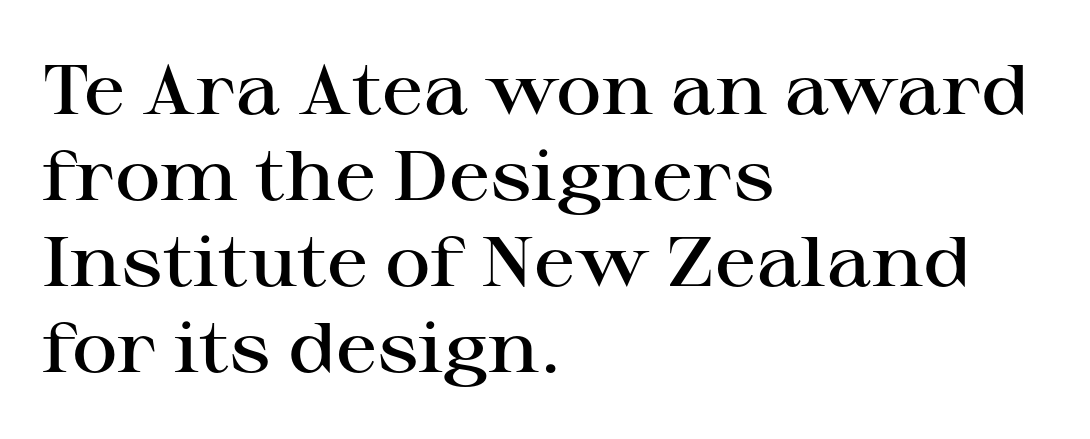
{"serif": "yes", "italic": "no", "bold": "semi", "weight": "semibold", "width": "wide", "stroke_contrast": "high", "x_height": "medium", "monospaced": "no", "underline": "no", "align": "left", "line_spacing_ratio": 1.23, "letter_spacing": "normal", "letter_spacing_em": 0.0, "glyph_px": 70}
